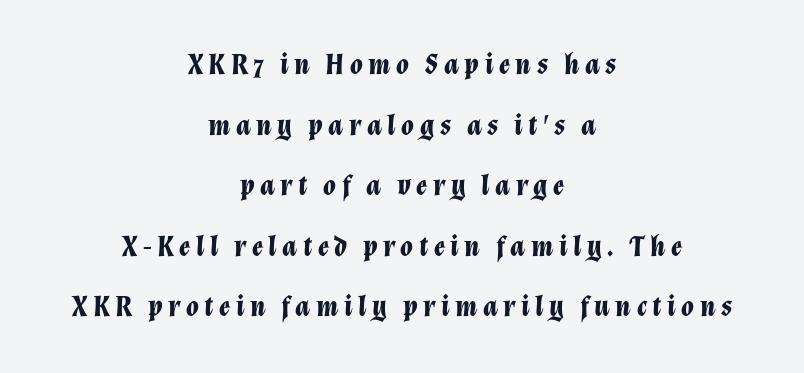
Clear beneath every line of the passage. When letters slant like this, we call the style italic. Character widths vary here, with narrow letters taking less room than wide ones. Rows of type keep a wide berth in the vertical direction.
